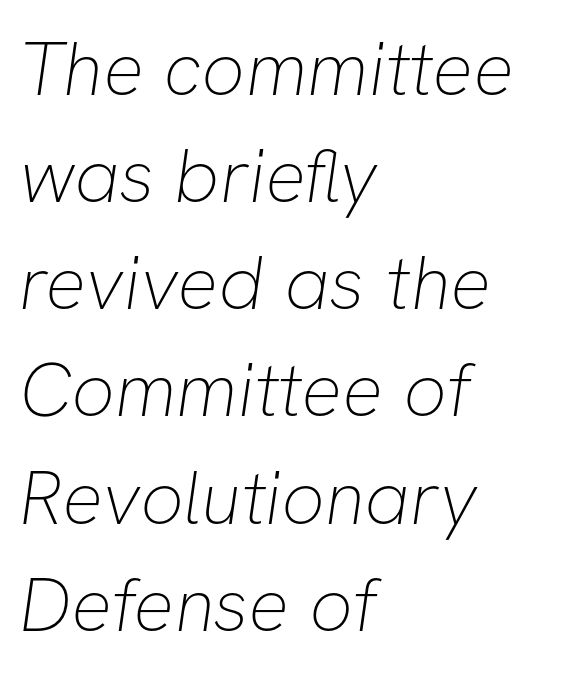
The image shows 76 px thin sans-serif type; set left-aligned, normal line spacing (1.41x), normal letter spacing, not underlined; low stroke contrast and a medium x-height.
